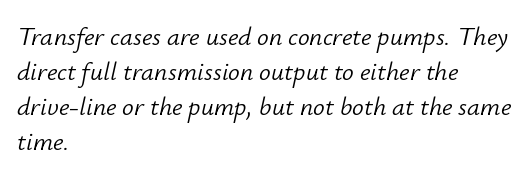
The image shows 26 px text type, italic (leaning right); set left-aligned, normal line spacing (1.34x), normal letter spacing, not underlined.
